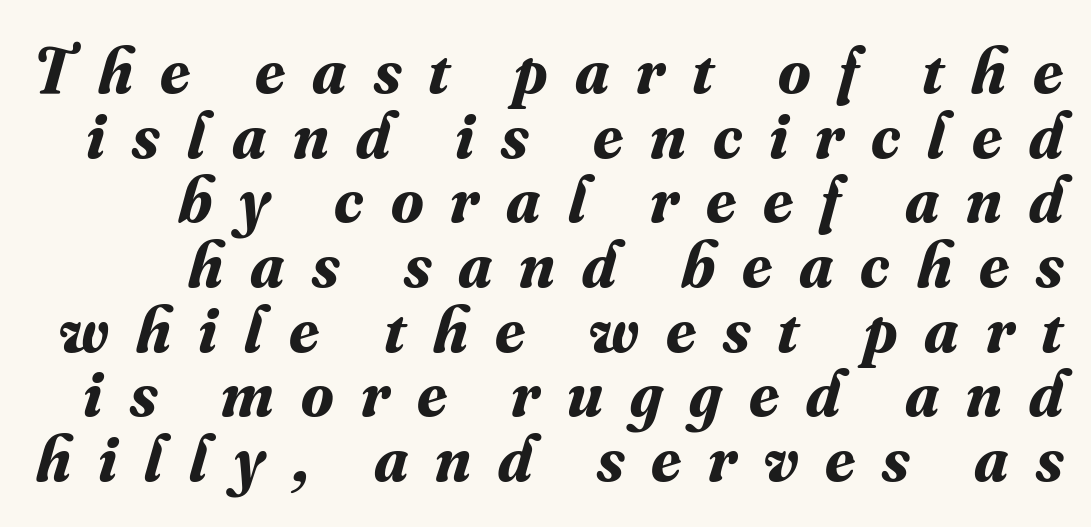
Q: Is the text bold? A: Yes.
Q: Is the text italic (slanted)? A: Yes, it leans right by about 16 degrees.
Q: Is the typeface a serif or a sans-serif typeface? A: Serif.
Q: Is the text underlined? A: No.
Q: Is the spacing between letters normal or unusually wide? A: Unusually wide.
Q: Is the spacing between lines tight, normal or loose? A: Tight.
Q: Width (condensed, normal, or wide)? A: Normal.
Q: Stroke contrast? A: Medium.
Q: x-height? A: Small.
Q: Monospaced? A: No.
